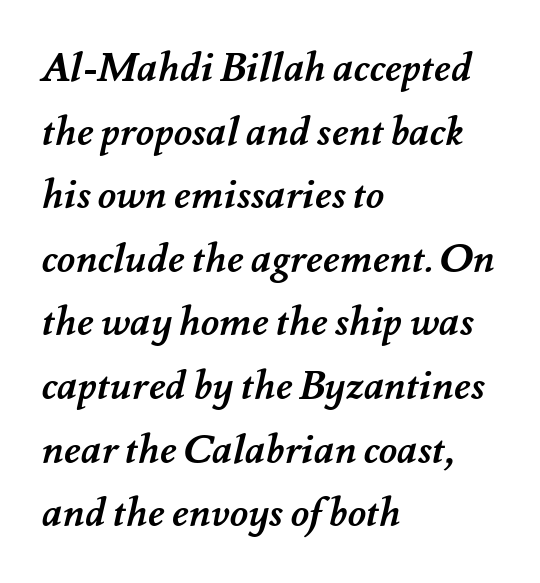
The image shows 40 px semibold type; set left-aligned, normal line spacing (1.59x), normal letter spacing, not underlined; medium stroke contrast and a small x-height.
